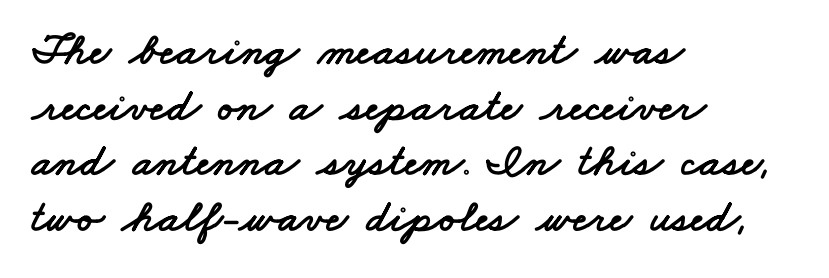
Q: Is the typeface a serif or a sans-serif typeface? A: Sans-serif.
Q: Is the text underlined? A: No.
Q: How is the paragraph aligned? A: Left-aligned.
Q: Is the spacing between letters normal or unusually wide? A: Normal.
Q: Width (condensed, normal, or wide)? A: Wide.
Q: Stroke contrast? A: Low.
Q: x-height? A: Small.
Q: Monospaced? A: No.
